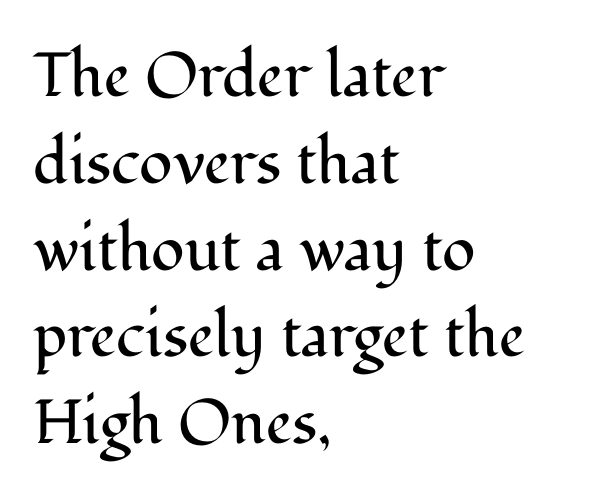
Varying glyph widths throughout — classic text-font behaviour. Weight: in the light-to-regular range. The type is set solid horizontally, with unmodified tracking. The string is rendered with underlining switched off. These lines sit exactly where default settings would place them. A typesetter would label this face a serif.
